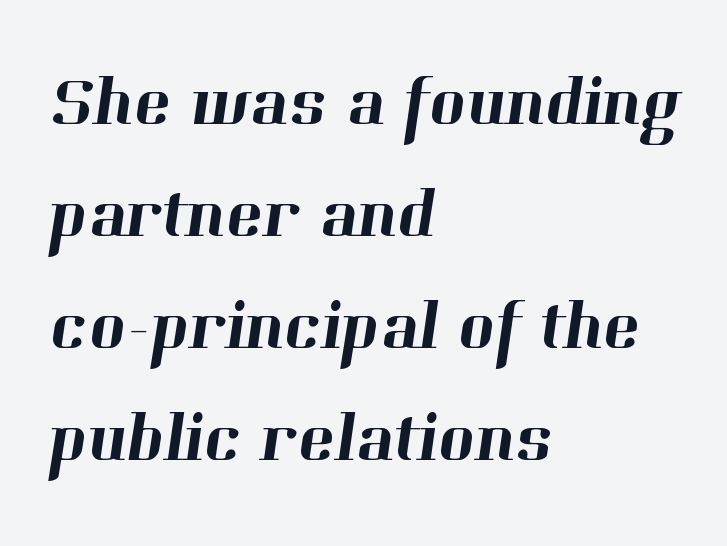
{"serif": "yes", "width": "normal", "stroke_contrast": "high", "x_height": "medium", "monospaced": "no", "underline": "no", "align": "left", "line_spacing": "normal", "line_spacing_ratio": 1.6, "letter_spacing": "normal", "letter_spacing_em": 0.0, "glyph_px": 70}
